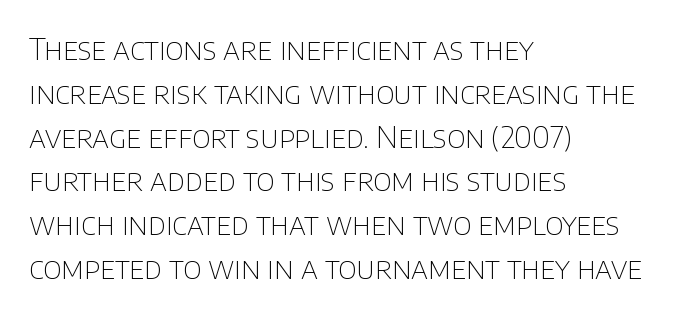
{"serif": "no", "italic": "no", "bold": "no", "weight": "thin", "width": "normal", "stroke_contrast": "low", "x_height": "large", "monospaced": "no", "underline": "no", "align": "left", "line_spacing": "normal", "line_spacing_ratio": 1.46, "letter_spacing": "normal", "letter_spacing_em": 0.0, "glyph_px": 30}
